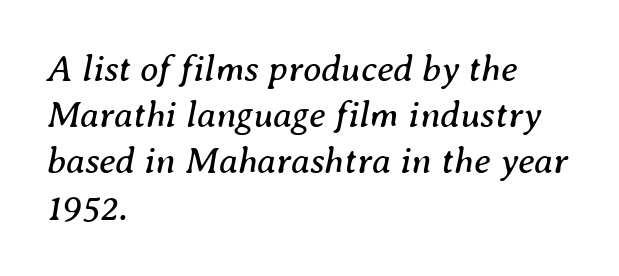
You could not count columns in this text — the font is proportionally spaced. Stroke thickness stays within the range of a standard reading face or lighter. The space directly below the letters is spotless. The setting favours the left margin, as ordinary paragraphs usually do. The font's italic variant was chosen for this text. The block of text has a typical density, with ordinary space between rows.
